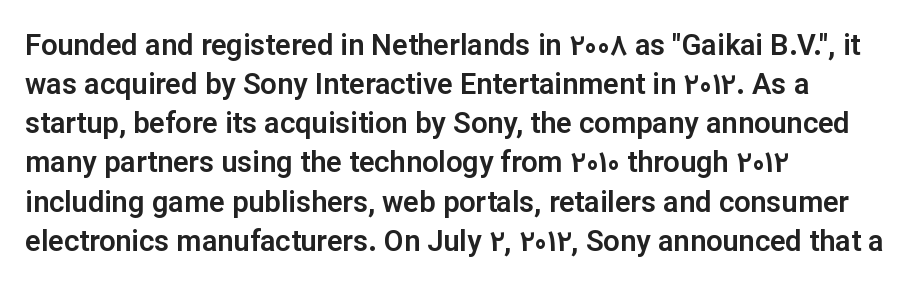
Q: Is the text italic (slanted)? A: No, it is upright.
Q: Is the typeface a serif or a sans-serif typeface? A: Sans-serif.
Q: Is the text underlined? A: No.
Q: How is the paragraph aligned? A: Left-aligned.
Q: Is the spacing between letters normal or unusually wide? A: Normal.
Q: Is the spacing between lines tight, normal or loose? A: Normal.
Q: Width (condensed, normal, or wide)? A: Normal.
Q: Stroke contrast? A: Low.
Q: x-height? A: Medium.
Q: Monospaced? A: No.
